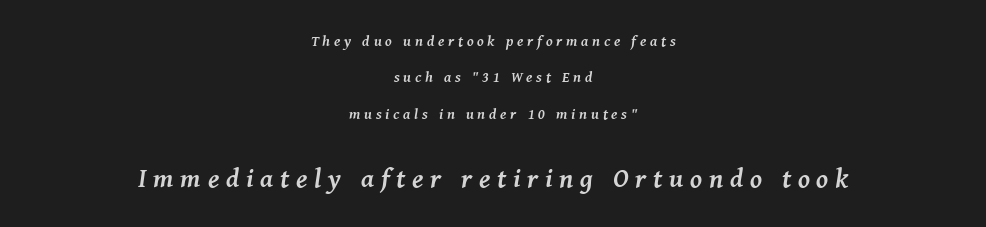
The image shows 27 px bold type, italic (leaning right); set centered, loose line spacing (2.43x), unusually wide letter spacing (+0.25 em), not underlined; the second (bottom) block is 1.8x larger.
